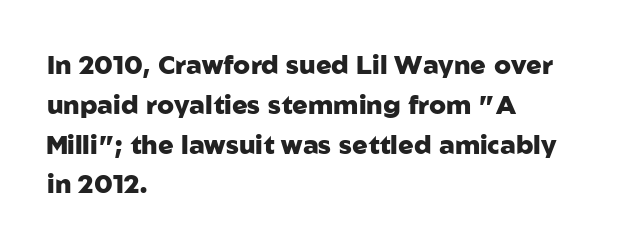
{"italic": "no", "bold": "yes", "underline": "no", "align": "left", "line_spacing": "normal", "line_spacing_ratio": 1.53, "letter_spacing": "normal", "letter_spacing_em": 0.0, "glyph_px": 26}
